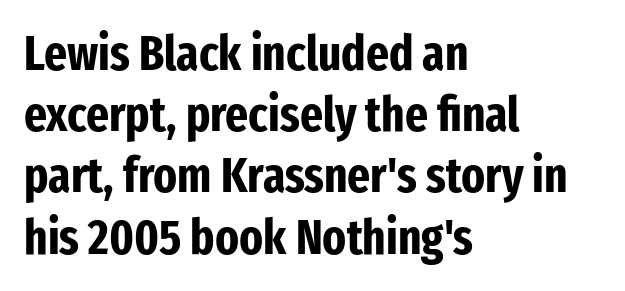
The block of text has a typical density, with ordinary space between rows. The font family rendered here belongs to the sans-serif group. Note the varied advance widths — an 'i' is clearly narrower than an 'm'. Notice how the passage keeps a crisp vertical edge on the left only. No italicization has been applied; the sample stays upright. Plenty of ink on the page — the face is bold.
